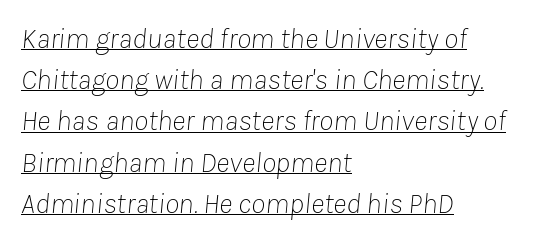
The image shows 29 px thin type, italic (leaning right); set left-aligned, normal line spacing (1.42x), normal letter spacing, underlined; low stroke contrast and a medium x-height.
